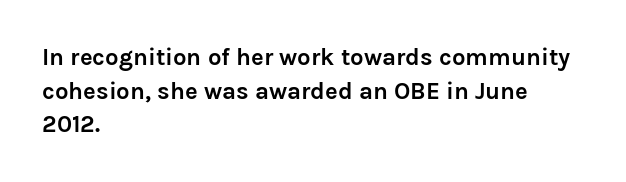
Q: Is the text bold? A: Yes.
Q: Is the text italic (slanted)? A: No, it is upright.
Q: Is the text underlined? A: No.
Q: How is the paragraph aligned? A: Left-aligned.
Q: Is the spacing between letters normal or unusually wide? A: Normal.
Q: Is the spacing between lines tight, normal or loose? A: Normal.
